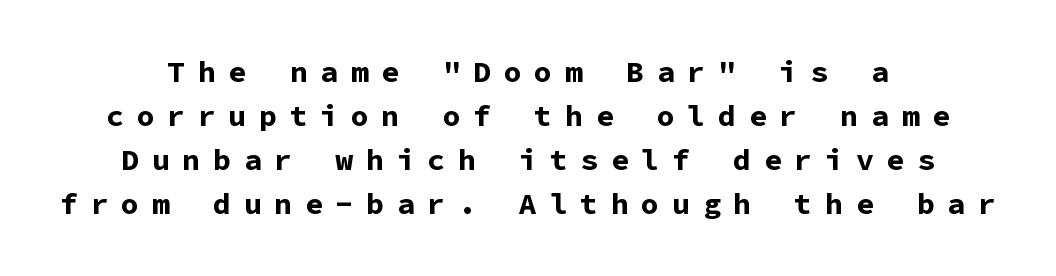
{"serif": "no", "italic": "no", "bold": "yes", "weight": "bold", "width": "normal", "stroke_contrast": "low", "x_height": "medium", "monospaced": "yes", "underline": "no", "align": "center", "line_spacing": "normal", "line_spacing_ratio": 1.47, "letter_spacing": "wide", "letter_spacing_em": 0.42, "glyph_px": 30}
